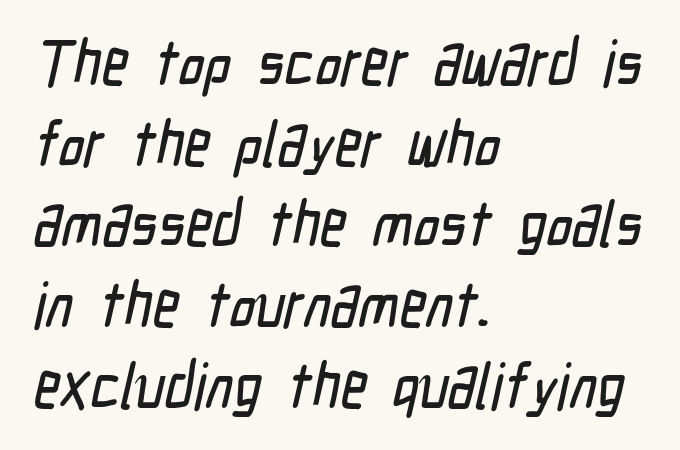
The image shows 64 px condensed sans-serif type; set left-aligned, normal line spacing (1.26x), normal letter spacing, not underlined; low stroke contrast and a medium x-height.
